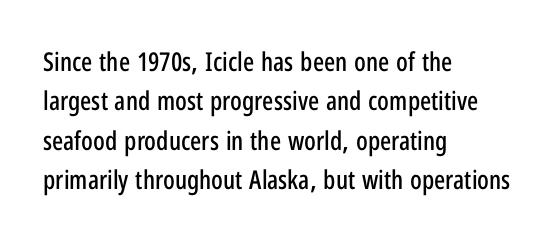
Q: Is the text italic (slanted)? A: No, it is upright.
Q: Is the text underlined? A: No.
Q: How is the paragraph aligned? A: Left-aligned.
Q: Is the spacing between letters normal or unusually wide? A: Normal.
Q: Is the spacing between lines tight, normal or loose? A: Normal.
